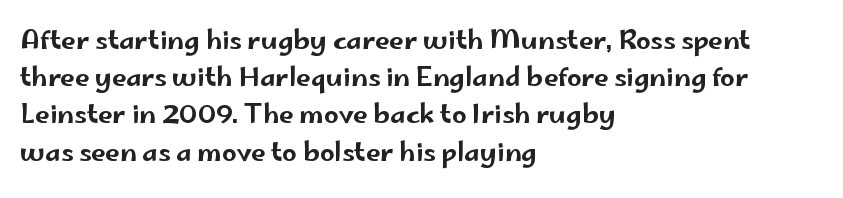
Q: Is the text italic (slanted)? A: No, it is upright.
Q: Is the text underlined? A: No.
Q: How is the paragraph aligned? A: Left-aligned.
Q: Is the spacing between letters normal or unusually wide? A: Normal.
Q: Is the spacing between lines tight, normal or loose? A: Normal.
